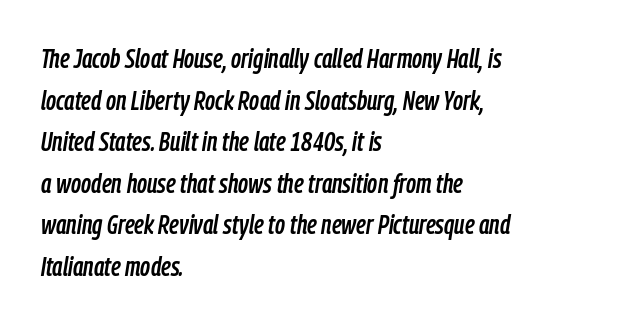
The image shows 27 px text type, italic (leaning right); set left-aligned, normal line spacing (1.54x), normal letter spacing, not underlined.
